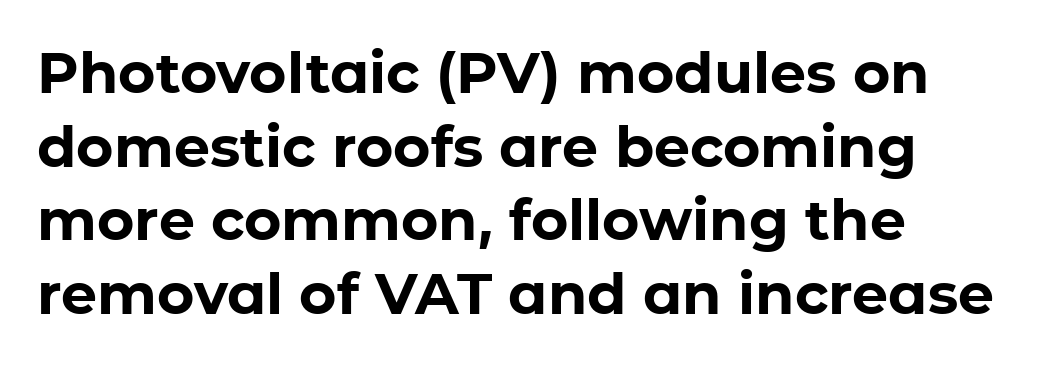
{"serif": "no", "italic": "no", "bold": "yes", "weight": "bold", "width": "normal", "stroke_contrast": "low", "x_height": "medium", "monospaced": "no", "underline": "no", "align": "left", "line_spacing": "normal", "line_spacing_ratio": 1.29, "letter_spacing": "normal", "letter_spacing_em": 0.0, "glyph_px": 57}
